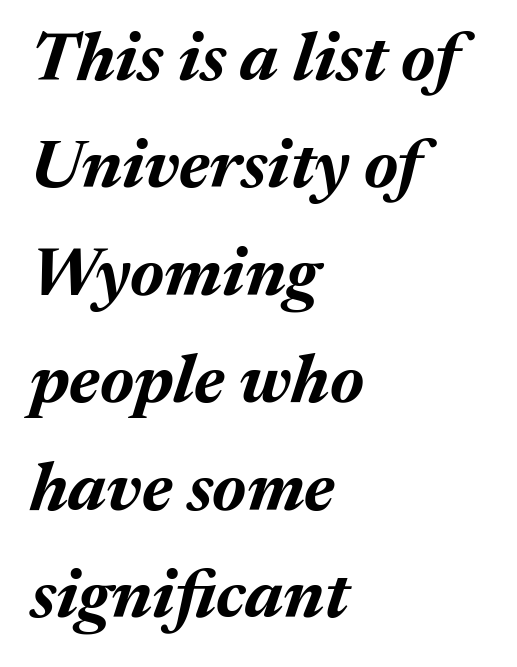
{"italic": "yes", "lean": "right", "slant_degrees": 17, "bold": "yes", "weight": "bold", "width": "normal", "stroke_contrast": "medium", "x_height": "medium", "monospaced": "no", "underline": "no", "align": "left", "line_spacing": "normal", "line_spacing_ratio": 1.58, "letter_spacing": "normal", "letter_spacing_em": 0.0, "glyph_px": 68}
